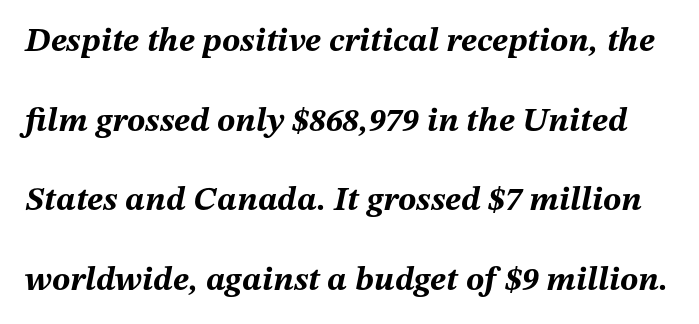
{"italic": "yes", "lean": "right", "slant_degrees": 12, "bold": "yes", "weight": "bold", "width": "normal", "stroke_contrast": "medium", "x_height": "medium", "monospaced": "no", "underline": "no", "line_spacing": "loose", "line_spacing_ratio": 2.34, "letter_spacing": "normal", "letter_spacing_em": 0.0, "glyph_px": 34}
